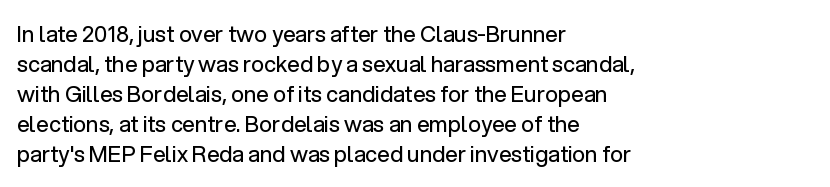
Reading down the column, the eye jumps a familiar distance to each next line. Left-aligned paragraph, ragged on the right. Check under the words: just untouched page. Nope, not italic — everything's standing straight.
